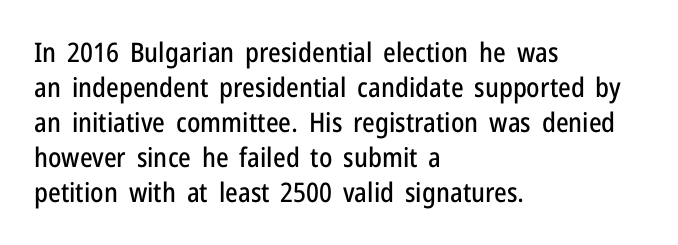
{"italic": "no", "underline": "no", "align": "left", "line_spacing": "normal", "line_spacing_ratio": 1.3, "letter_spacing": "normal", "letter_spacing_em": 0.0, "glyph_px": 27}
